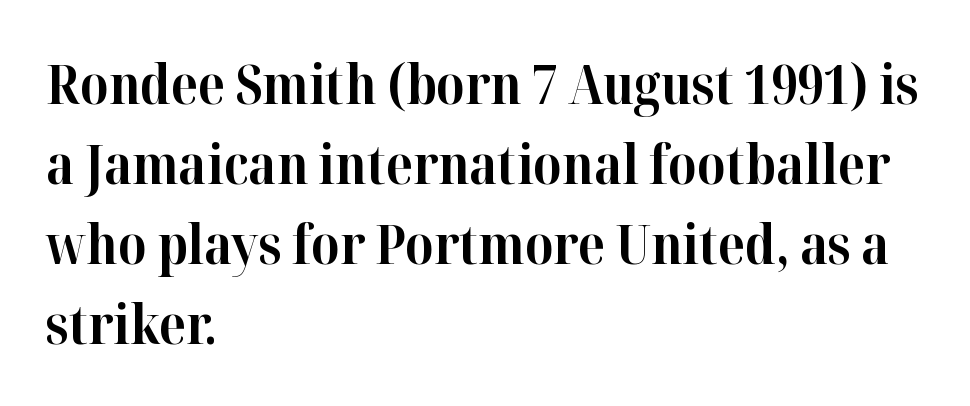
Pretty heavy lettering here — definitely bold. This sample keeps an unexceptional amount of space between lines. Observe the serifs anchoring each vertical stroke in this sample. If you drew a line through each stem, it would be perfectly vertical. No extra tracking has been applied to these lines.
